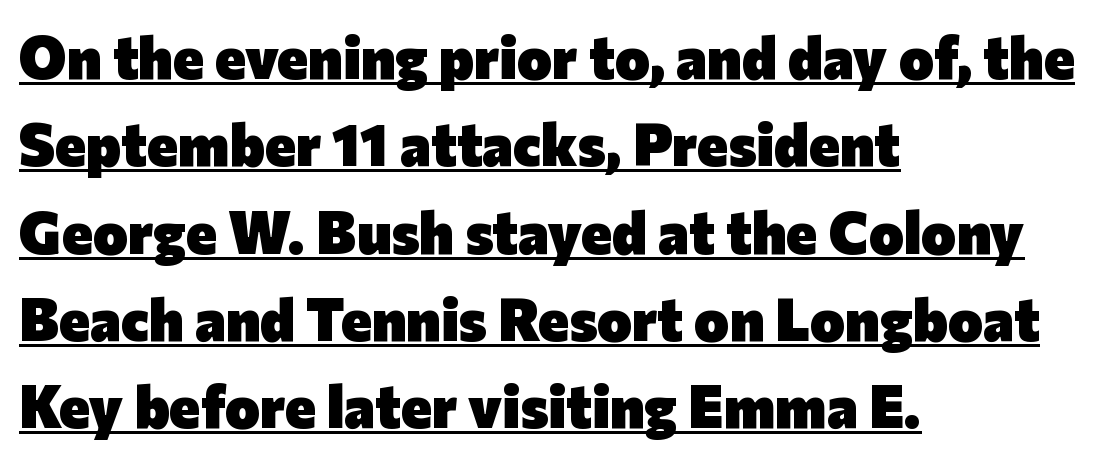
Q: Is the text bold? A: Yes.
Q: Is the text italic (slanted)? A: No, it is upright.
Q: Is the typeface a serif or a sans-serif typeface? A: Sans-serif.
Q: Is the text underlined? A: Yes.
Q: How is the paragraph aligned? A: Left-aligned.
Q: Is the spacing between letters normal or unusually wide? A: Normal.
Q: Is the spacing between lines tight, normal or loose? A: Normal.
Q: Width (condensed, normal, or wide)? A: Normal.
Q: Stroke contrast? A: Low.
Q: x-height? A: Medium.
Q: Monospaced? A: No.
